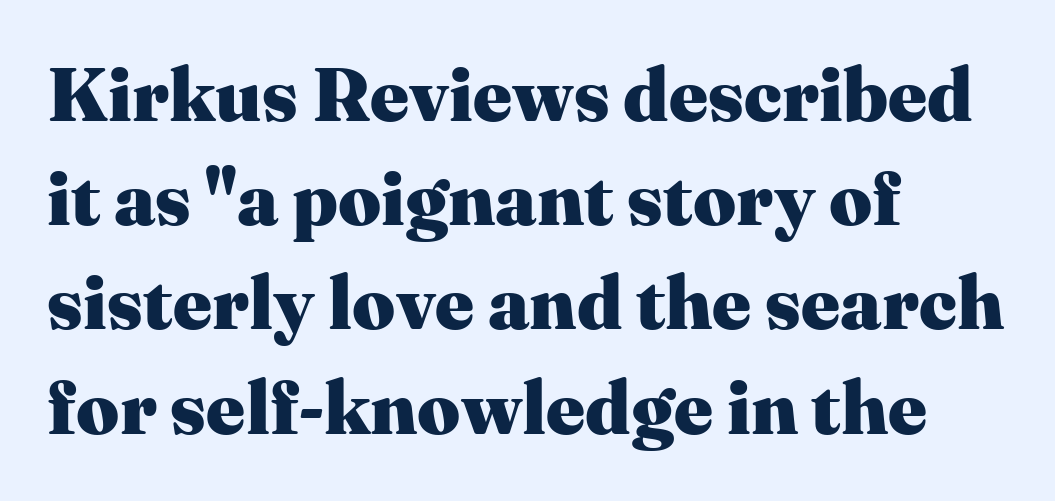
The image shows 75 px heavy serif type, upright; set left-aligned, normal line spacing (1.39x), normal letter spacing, not underlined; medium stroke contrast and a medium x-height.
